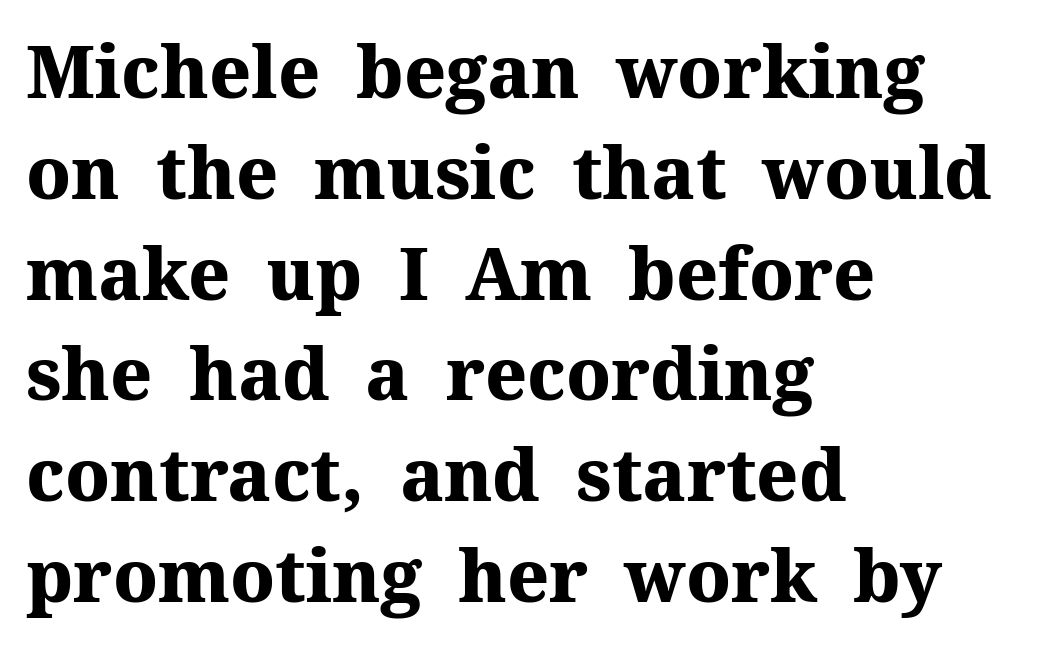
Q: Is the text bold? A: Yes.
Q: Is the text italic (slanted)? A: No, it is upright.
Q: Is the typeface a serif or a sans-serif typeface? A: Serif.
Q: Is the text underlined? A: No.
Q: How is the paragraph aligned? A: Left-aligned.
Q: Is the spacing between letters normal or unusually wide? A: Normal.
Q: Is the spacing between lines tight, normal or loose? A: Normal.
Q: Width (condensed, normal, or wide)? A: Normal.
Q: Stroke contrast? A: Medium.
Q: x-height? A: Medium.
Q: Monospaced? A: No.
